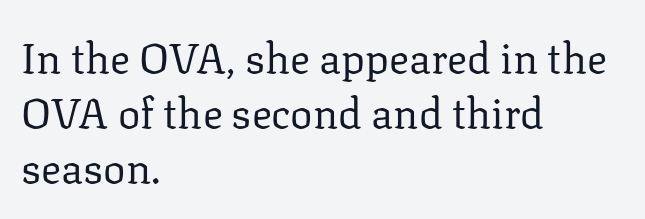
{"serif": "yes", "italic": "no", "bold": "no", "weight": "regular", "width": "normal", "stroke_contrast": "low", "x_height": "medium", "monospaced": "no", "underline": "no", "align": "left", "line_spacing": "normal", "line_spacing_ratio": 1.31, "letter_spacing": "normal", "letter_spacing_em": 0.0, "glyph_px": 42}
